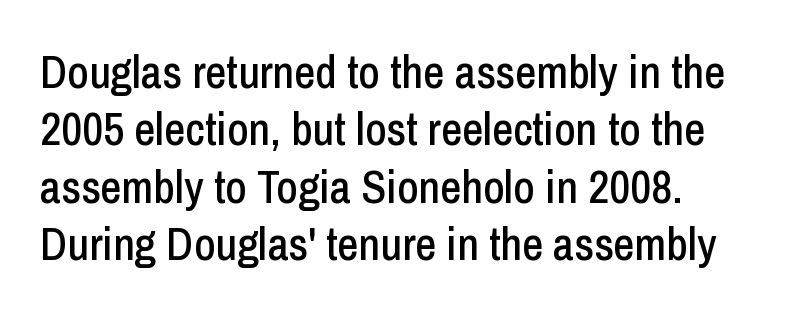
Q: Is the text italic (slanted)? A: No, it is upright.
Q: Is the typeface a serif or a sans-serif typeface? A: Sans-serif.
Q: Is the text underlined? A: No.
Q: Is the spacing between letters normal or unusually wide? A: Normal.
Q: Is the spacing between lines tight, normal or loose? A: Normal.
Q: Width (condensed, normal, or wide)? A: Condensed.
Q: Stroke contrast? A: Low.
Q: x-height? A: Medium.
Q: Monospaced? A: No.
